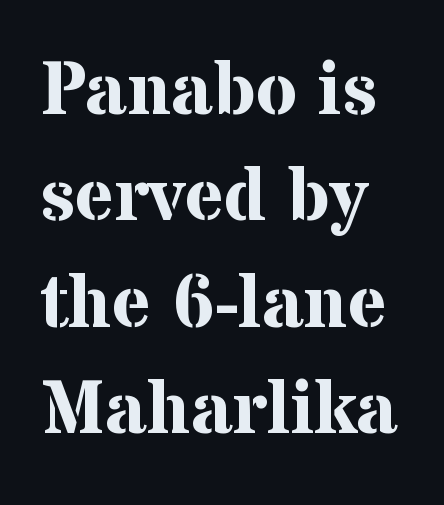
{"serif": "yes", "italic": "no", "bold": "yes", "weight": "bold", "width": "normal", "stroke_contrast": "medium", "x_height": "medium", "monospaced": "no", "underline": "no", "align": "left", "line_spacing": "normal", "line_spacing_ratio": 1.42, "letter_spacing": "normal", "letter_spacing_em": 0.0, "glyph_px": 75}
